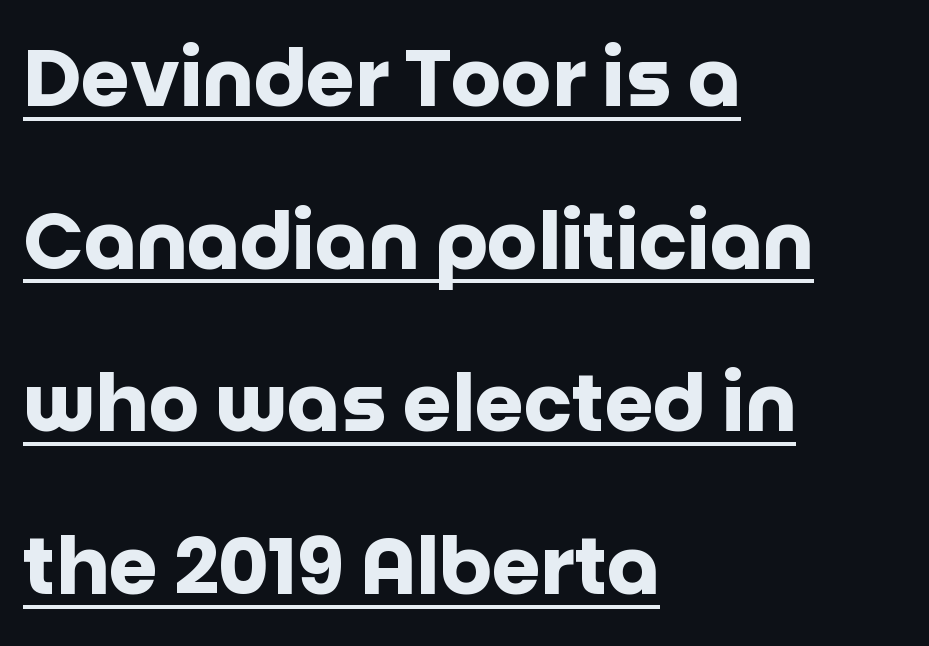
{"serif": "no", "italic": "no", "bold": "yes", "weight": "heavy", "width": "normal", "stroke_contrast": "low", "x_height": "large", "monospaced": "no", "underline": "yes", "align": "left", "line_spacing": "loose", "line_spacing_ratio": 2.06, "letter_spacing": "normal", "letter_spacing_em": 0.0, "glyph_px": 79}
